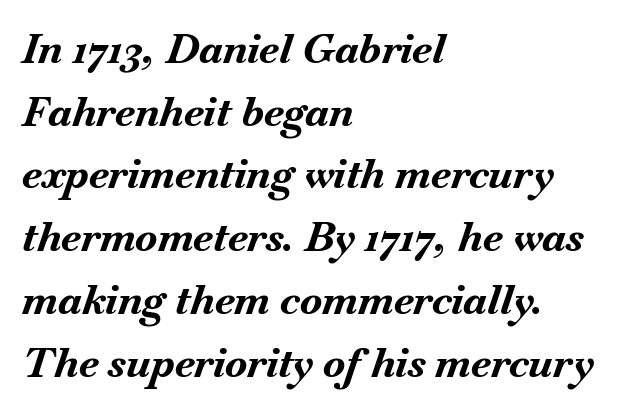
The image shows 41 px bold type, italic (leaning right); set left-aligned, normal line spacing (1.53x), normal letter spacing, not underlined; medium stroke contrast and a small x-height.
